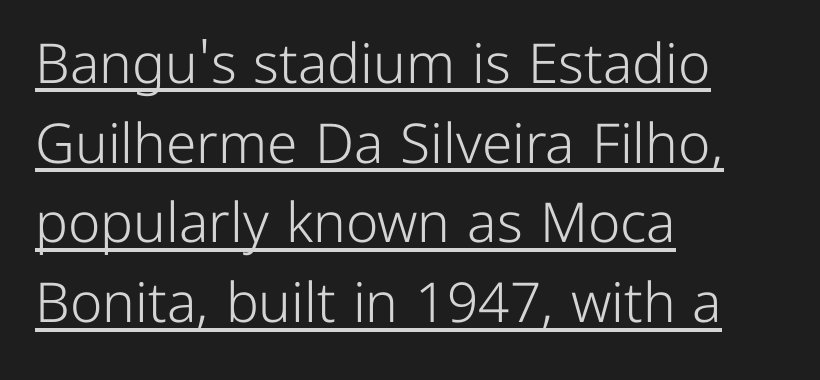
Q: Is the text bold? A: No.
Q: Is the text italic (slanted)? A: No, it is upright.
Q: Is the typeface a serif or a sans-serif typeface? A: Sans-serif.
Q: Is the text underlined? A: Yes.
Q: How is the paragraph aligned? A: Left-aligned.
Q: Is the spacing between letters normal or unusually wide? A: Normal.
Q: Is the spacing between lines tight, normal or loose? A: Normal.
Q: Width (condensed, normal, or wide)? A: Normal.
Q: Stroke contrast? A: Low.
Q: x-height? A: Medium.
Q: Monospaced? A: No.
